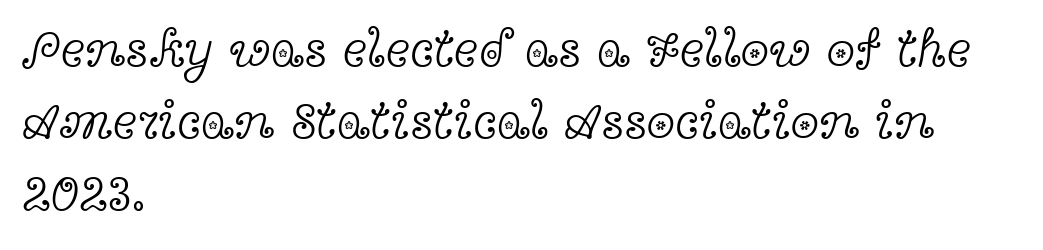
The image shows 52 px light, wide serif type, upright; set left-aligned, normal line spacing (1.38x), normal letter spacing, not underlined; a medium x-height.
